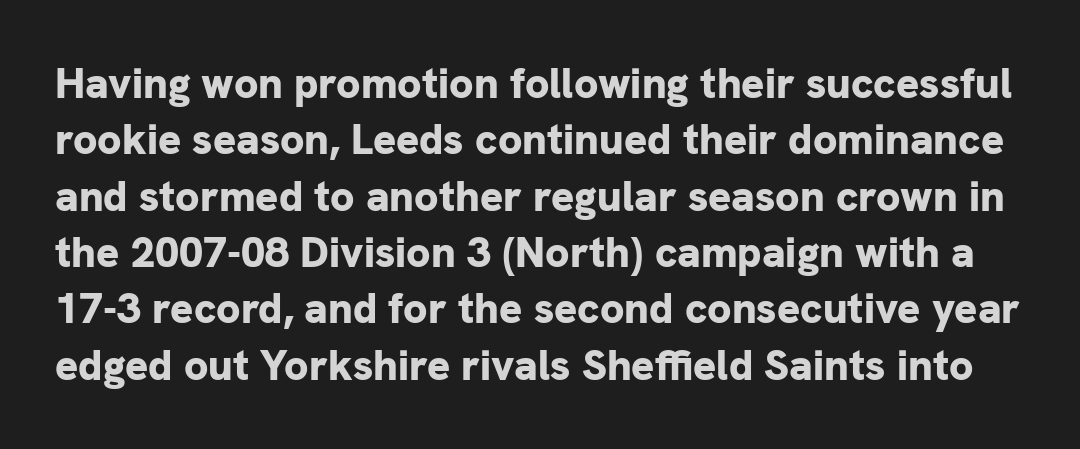
Varying glyph widths throughout — classic text-font behaviour. The glyphs in this specimen are sans serif. This is heavy type, rendered in bold. Each word holds together tightly as a unit, with standard inter-letter gaps. Anything drawn beneath the words? Only blank space. The line-height multiplier appears to be the usual default.
